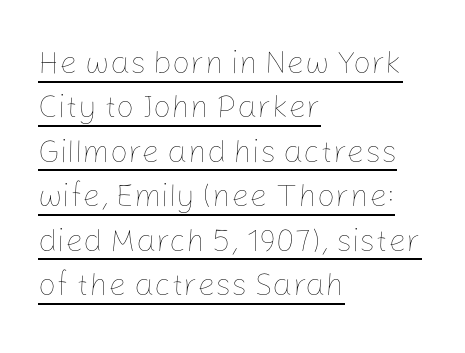
Evenly set lines give the paragraph a standard silhouette. These characters rest on top of a visible drawn line. Letters have the restrained weight of plain body copy at most. This sample has the flowing, uneven cadence of proportional lettering.
